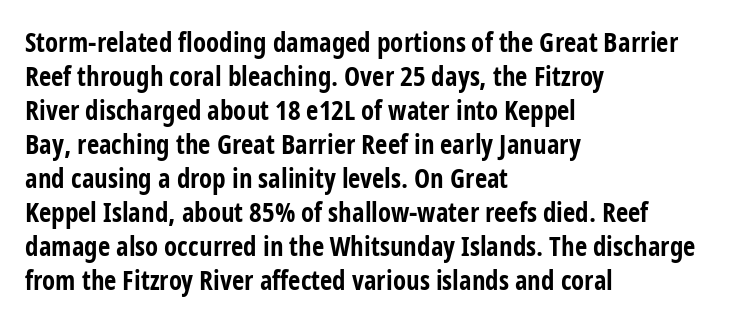
Does the weight exceed regular? Yes, all the way to bold. Short note: letters normally spaced. The space beneath each line is pristine and unruled. The typesetter chose a ragged-right arrangement here. Posture: vertical. The passage shown stacks its lines at a standard gap.
